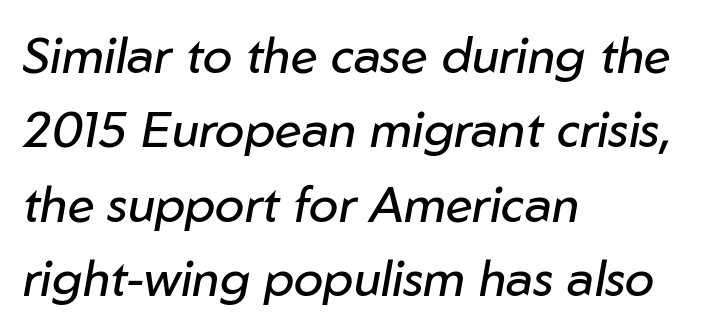
{"italic": "yes", "lean": "right", "slant_degrees": 10, "bold": "no", "weight": "regular", "width": "normal", "stroke_contrast": "low", "x_height": "medium", "monospaced": "no", "underline": "no", "align": "left", "line_spacing": "normal", "line_spacing_ratio": 1.52, "letter_spacing": "normal", "letter_spacing_em": 0.0, "glyph_px": 49}
